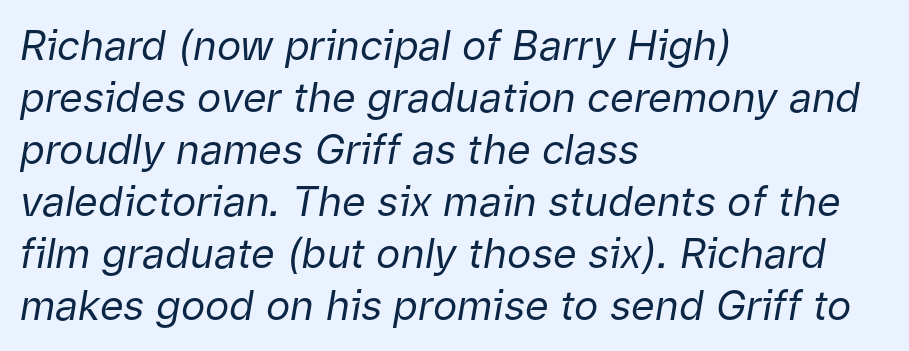
{"italic": "yes", "lean": "right", "slant_degrees": 9, "bold": "no", "weight": "regular", "width": "normal", "stroke_contrast": "low", "x_height": "medium", "monospaced": "no", "underline": "no", "align": "left", "line_spacing": "normal", "line_spacing_ratio": 1.27, "letter_spacing": "normal", "letter_spacing_em": 0.0, "glyph_px": 41}
